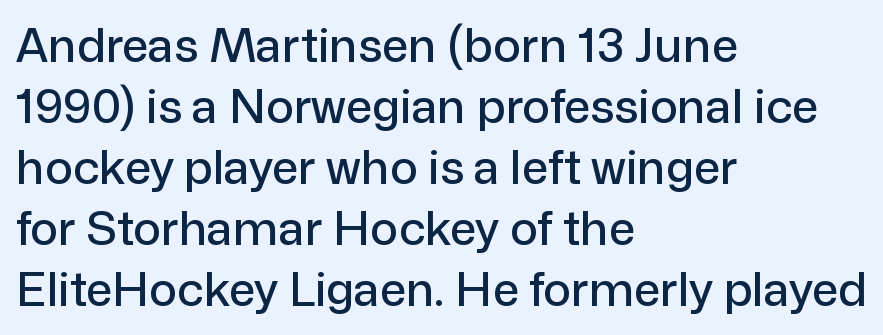
{"serif": "no", "italic": "no", "width": "normal", "stroke_contrast": "low", "x_height": "medium", "monospaced": "no", "underline": "no", "align": "left", "line_spacing": "normal", "line_spacing_ratio": 1.3, "letter_spacing": "normal", "letter_spacing_em": 0.0, "glyph_px": 47}
